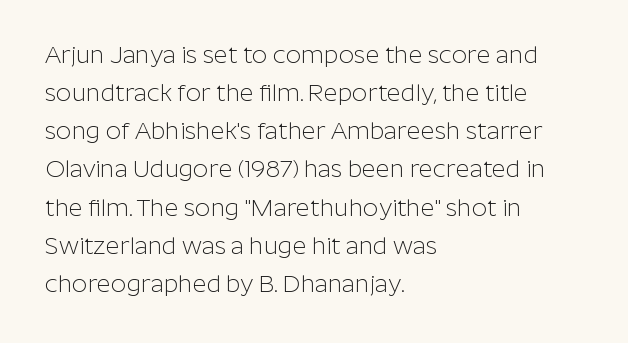
Q: Is the text bold? A: No.
Q: Is the text italic (slanted)? A: No, it is upright.
Q: Is the text underlined? A: No.
Q: How is the paragraph aligned? A: Left-aligned.
Q: Is the spacing between letters normal or unusually wide? A: Normal.
Q: Is the spacing between lines tight, normal or loose? A: Normal.
